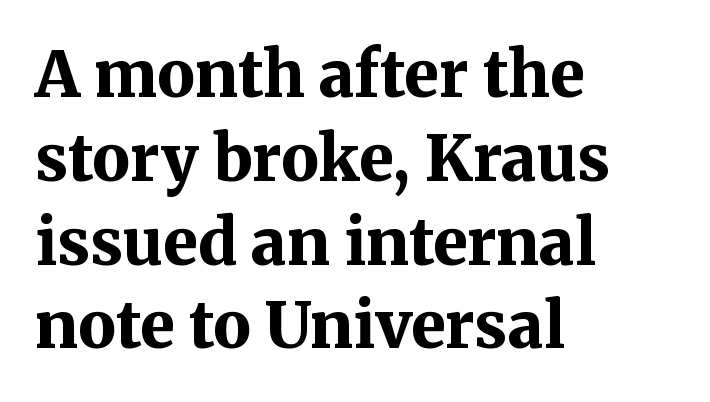
The face used here is seriffed, in the tradition of book romans. The passage shown is not underscored anywhere. How would I describe the line gaps? Plain and ordinary. The face used here has the dense, thick strokes of a bold. Upright lettering throughout.
